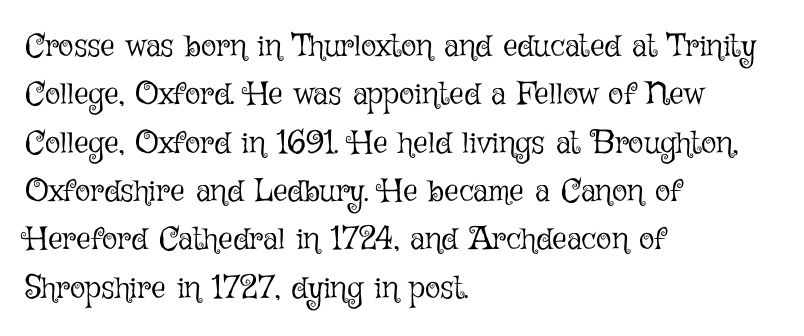
This sample has the flowing, uneven cadence of proportional lettering. Weight: in the light-to-regular range. Glance below the letters and you will spot only blank space. Unlike italic type, these characters show no tilt at all.
